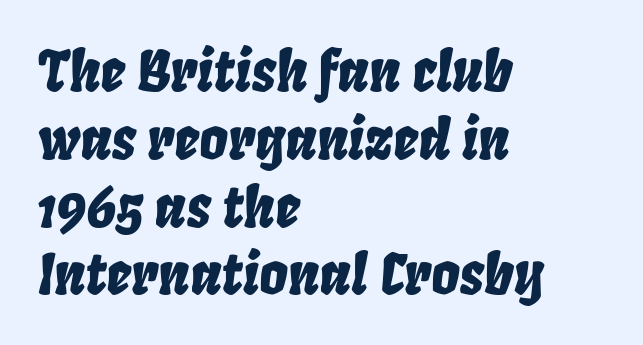
Is the letter spacing exaggerated? No — it looks like the ordinary default. Beneath every word, the page is bare. Each letter keeps its own natural width here, so spacing adapts to shape. The typography opts for an oblique posture over an upright one.
